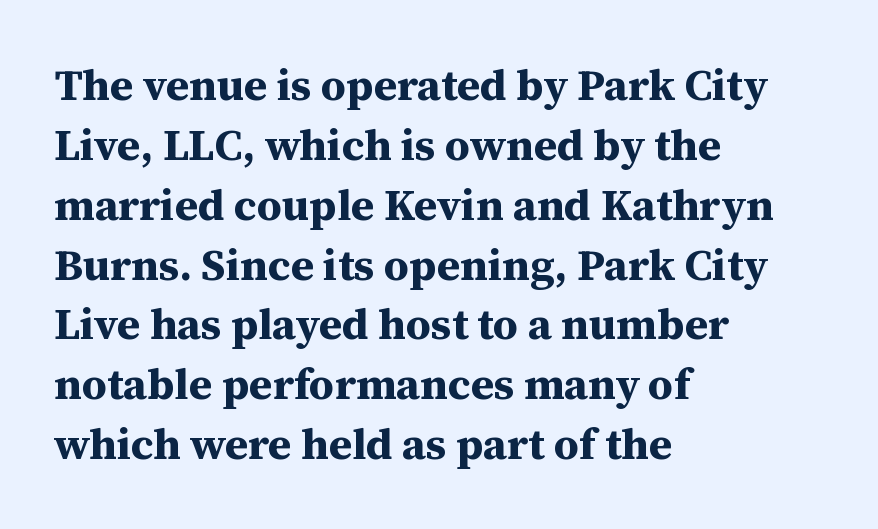
Q: Is the text bold? A: Yes.
Q: Is the text italic (slanted)? A: No, it is upright.
Q: Is the typeface a serif or a sans-serif typeface? A: Serif.
Q: Is the text underlined? A: No.
Q: How is the paragraph aligned? A: Left-aligned.
Q: Is the spacing between letters normal or unusually wide? A: Normal.
Q: Is the spacing between lines tight, normal or loose? A: Normal.
Q: Width (condensed, normal, or wide)? A: Normal.
Q: Stroke contrast? A: Medium.
Q: x-height? A: Medium.
Q: Monospaced? A: No.
